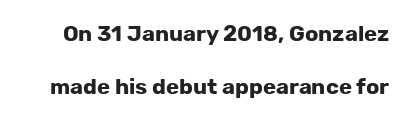
Q: Is the text bold? A: Yes.
Q: Is the text italic (slanted)? A: No, it is upright.
Q: Is the text underlined? A: No.
Q: Is the spacing between letters normal or unusually wide? A: Normal.
Q: Is the spacing between lines tight, normal or loose? A: Loose.
